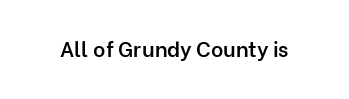
The image shows 21 px text type, upright; set normal letter spacing, not underlined.
